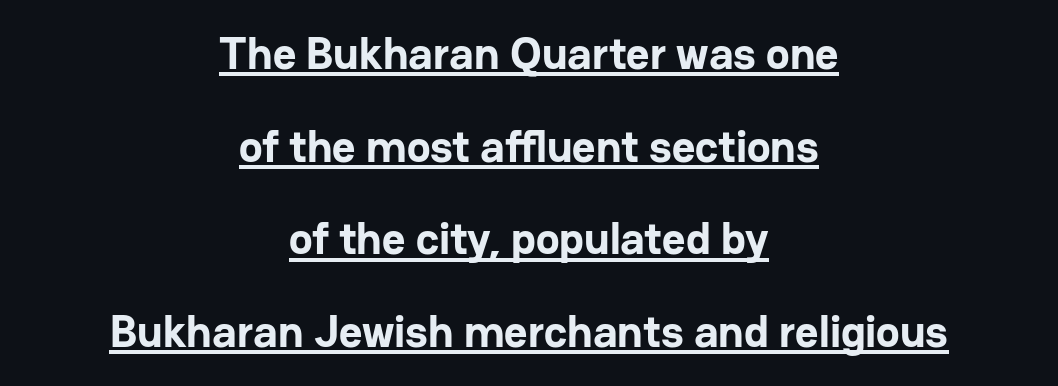
Q: Is the text bold? A: Yes.
Q: Is the text italic (slanted)? A: No, it is upright.
Q: Is the typeface a serif or a sans-serif typeface? A: Sans-serif.
Q: Is the text underlined? A: Yes.
Q: How is the paragraph aligned? A: Centered.
Q: Is the spacing between letters normal or unusually wide? A: Normal.
Q: Is the spacing between lines tight, normal or loose? A: Loose.
Q: Width (condensed, normal, or wide)? A: Normal.
Q: Stroke contrast? A: Low.
Q: x-height? A: Medium.
Q: Monospaced? A: No.
